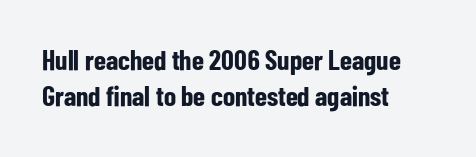
Character widths vary here, with narrow letters taking less room than wide ones. Letterform terminals end flat and unadorned throughout the passage. What's the leading like? Ordinary, nothing unusual. Standard letterfit; no display-style spreading of the glyphs. The words here are not underlined. Set as a true bold cut, around the 700 mark.
